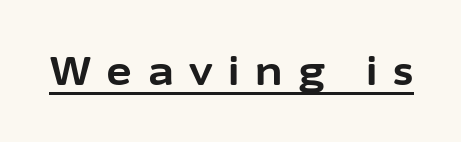
Does the lettering tilt? It doesn't — this is upright. The letters carry no serifs — their stems end cleanly without finishing strokes. Does extra space separate the letters? Yes, quite a lot of it. Summary of weight: heavy, a full bold.
